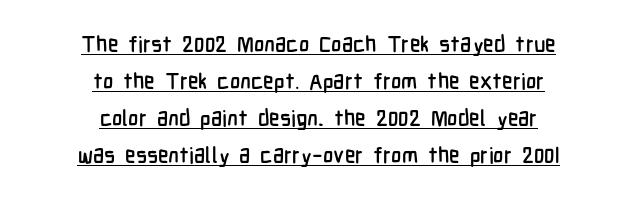
The image shows 22 px text type, upright; set centered, normal line spacing (1.68x), normal letter spacing, underlined.
